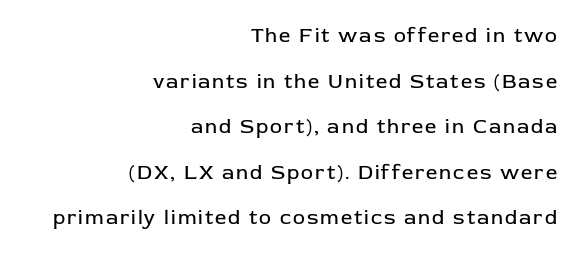
Q: Is the text bold? A: No.
Q: Is the text italic (slanted)? A: No, it is upright.
Q: Is the text underlined? A: No.
Q: How is the paragraph aligned? A: Right-aligned.
Q: Is the spacing between lines tight, normal or loose? A: Loose.
